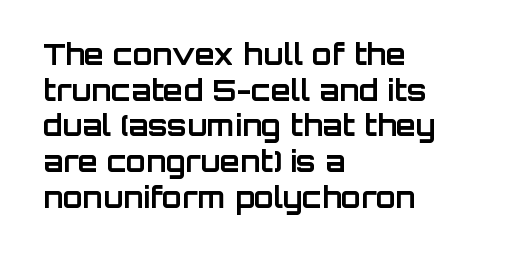
The passage shown is typed in a proportional face where columns would drift. The text block is weighted toward the left margin, trailing off unevenly rightward. Clear beneath every line of the passage. You can tell it's not italic because the verticals are truly vertical. Does the weight exceed regular? Yes, all the way to bold. Default kerning and tracking; the words read as compact shapes.
